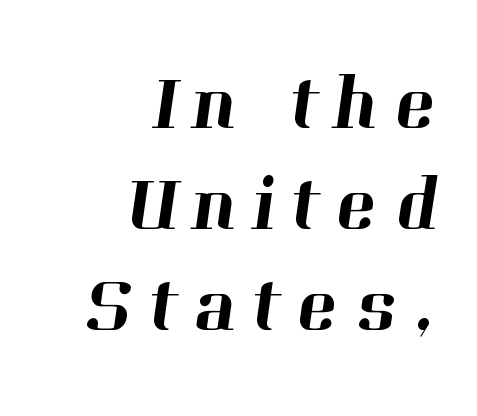
Each letter keeps its own natural width here, so spacing adapts to shape. Is there much room between lines? A standard amount, neither cramped nor airy. Observe the wide spacing: letters keep a clear distance from each other. What kind of face is this? One with serifs. The baseline area is clear. Leftover space on each line is placed entirely before the opening word.
